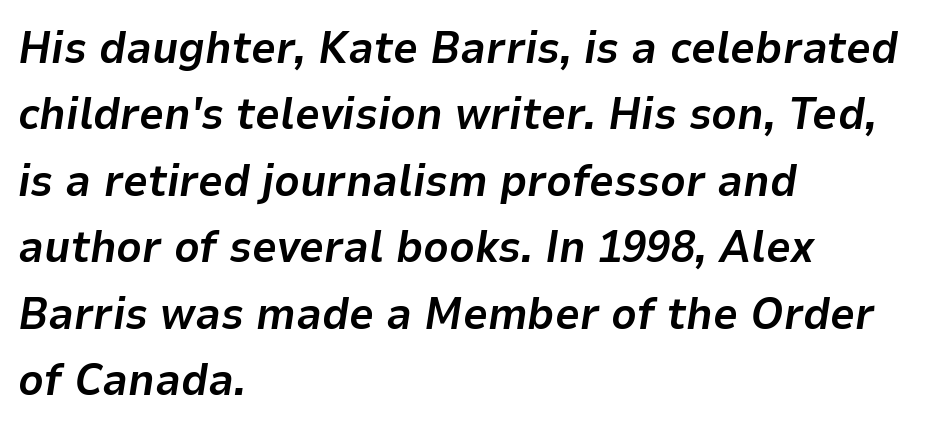
The image shows 44 px bold type, italic (leaning right); set left-aligned, normal line spacing (1.51x), normal letter spacing, not underlined; low stroke contrast and a medium x-height.
